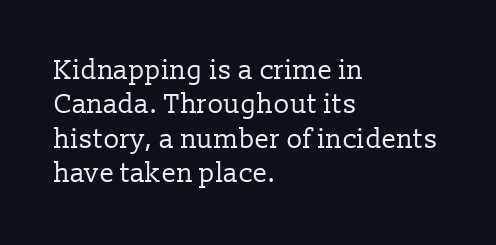
The image shows 27 px text type, upright; set left-aligned, normal line spacing (1.27x), normal letter spacing, not underlined.
